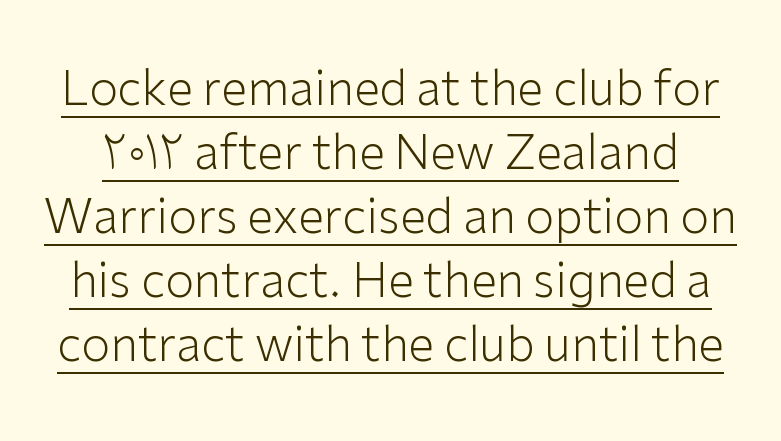
The image shows 47 px light sans-serif type, upright; set normal line spacing (1.36x), normal letter spacing, underlined; low stroke contrast and a medium x-height.
